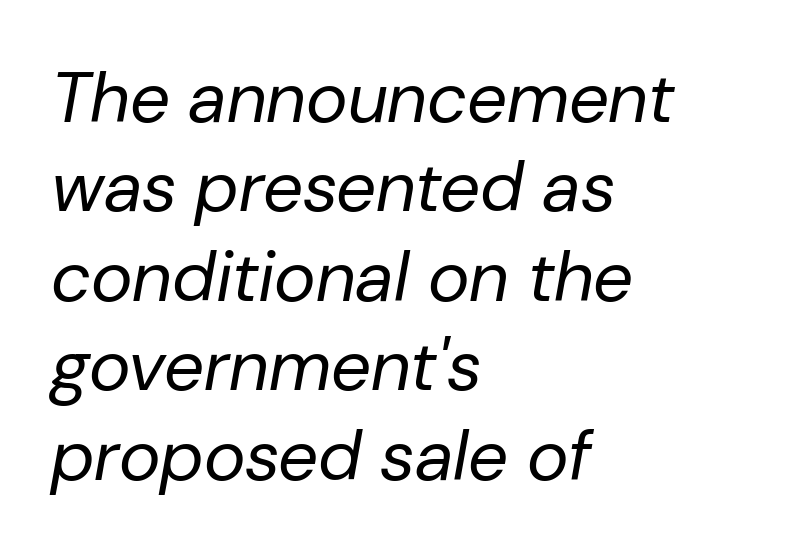
The image shows 71 px regular-weight type, italic (leaning right); set left-aligned, normal line spacing (1.26x), normal letter spacing, not underlined; low stroke contrast and a medium x-height.
